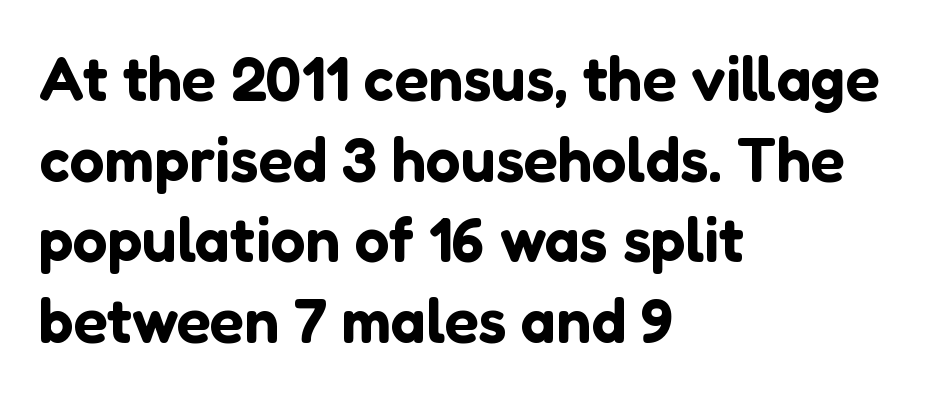
A typesetter would mark this as roman, not italic. The glyphs in this specimen are sans serif. Summary of vertical rhythm: regular, with standard interline spacing. A typesetter would call this proportional, since set widths differ per character.
